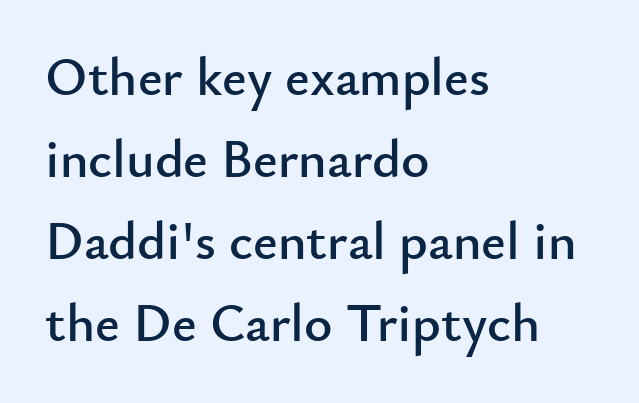
Ascenders rise straight up at ninety degrees. Line starts are locked; line ends wander. This rendering features lettering with no underline. A typesetter would label this face a sans. Honestly, the row spacing looks completely unremarkable.
